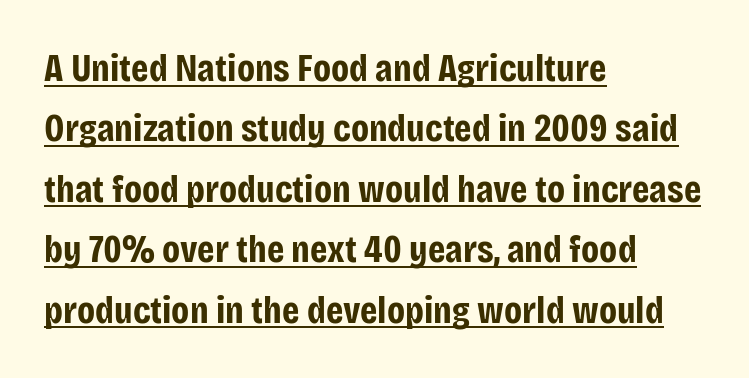
{"serif": "no", "italic": "no", "bold": "yes", "weight": "bold", "width": "condensed", "stroke_contrast": "low", "x_height": "large", "monospaced": "no", "underline": "yes", "align": "left", "line_spacing": "normal", "line_spacing_ratio": 1.55, "letter_spacing": "normal", "letter_spacing_em": 0.0, "glyph_px": 39}
